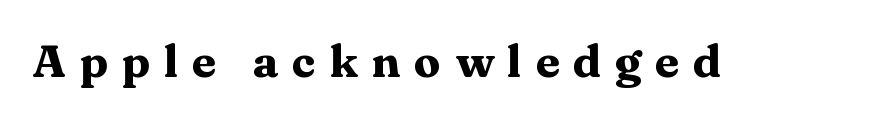
Q: Is the text bold? A: Yes.
Q: Is the text italic (slanted)? A: No, it is upright.
Q: Is the typeface a serif or a sans-serif typeface? A: Serif.
Q: Is the text underlined? A: No.
Q: Is the spacing between letters normal or unusually wide? A: Unusually wide.
Q: Width (condensed, normal, or wide)? A: Wide.
Q: Stroke contrast? A: Medium.
Q: x-height? A: Medium.
Q: Monospaced? A: No.
